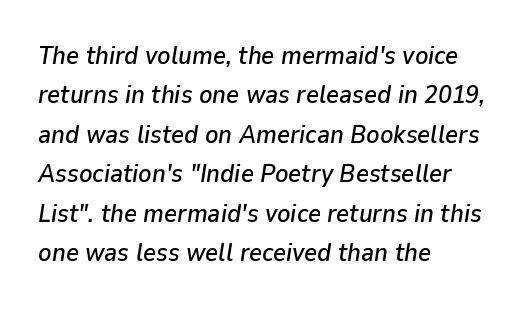
{"italic": "yes", "lean": "right", "slant_degrees": 9, "underline": "no", "align": "left", "line_spacing": "normal", "line_spacing_ratio": 1.58, "letter_spacing": "normal", "letter_spacing_em": 0.0, "glyph_px": 25}
